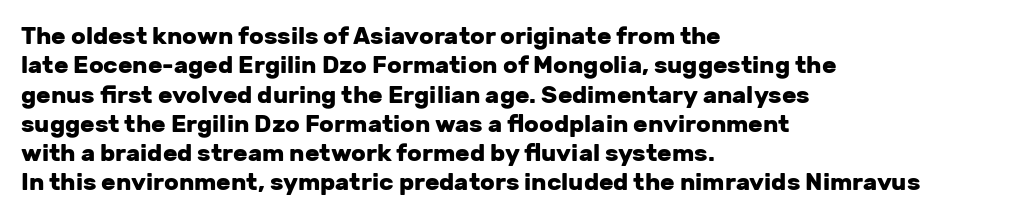
Check the space under the baseline: it is left empty. Words appear dense and cohesive because spacing is normal. Summary of weight: heavy, a full bold. Caption: multi-line text, flush left, ragged right.
